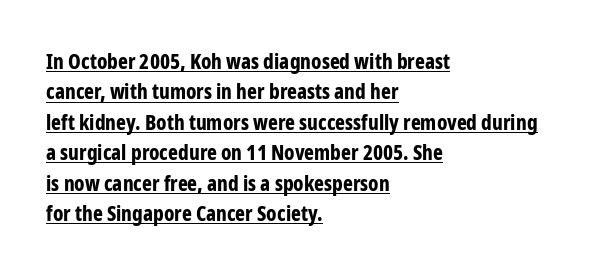
{"italic": "no", "bold": "yes", "underline": "yes", "align": "left", "line_spacing": "normal", "line_spacing_ratio": 1.45, "letter_spacing": "normal", "letter_spacing_em": 0.0, "glyph_px": 21}
